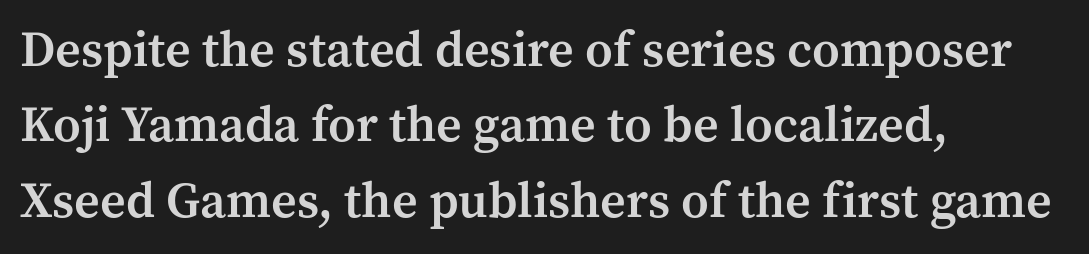
The image shows 50 px semibold serif type, upright; set left-aligned, normal line spacing (1.51x), normal letter spacing, not underlined; medium stroke contrast and a medium x-height.
